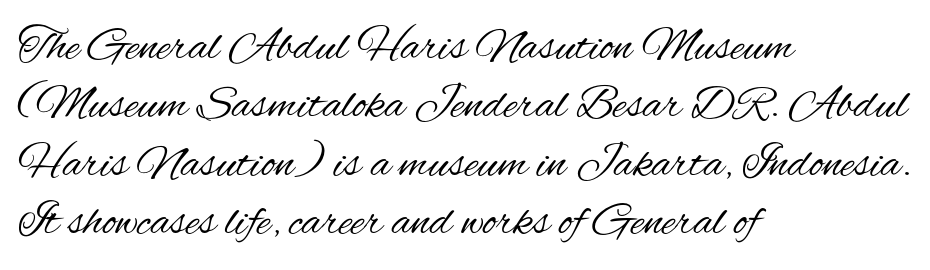
The image shows 47 px regular-weight, condensed sans-serif type; set left-aligned, line spacing 1.24x, normal letter spacing, not underlined; medium stroke contrast and a small x-height.
